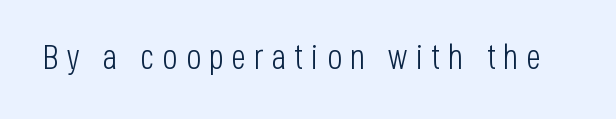
{"serif": "no", "italic": "no", "bold": "no", "weight": "light", "width": "condensed", "stroke_contrast": "low", "x_height": "large", "monospaced": "no", "underline": "no", "letter_spacing": "wide", "letter_spacing_em": 0.23, "glyph_px": 35}
